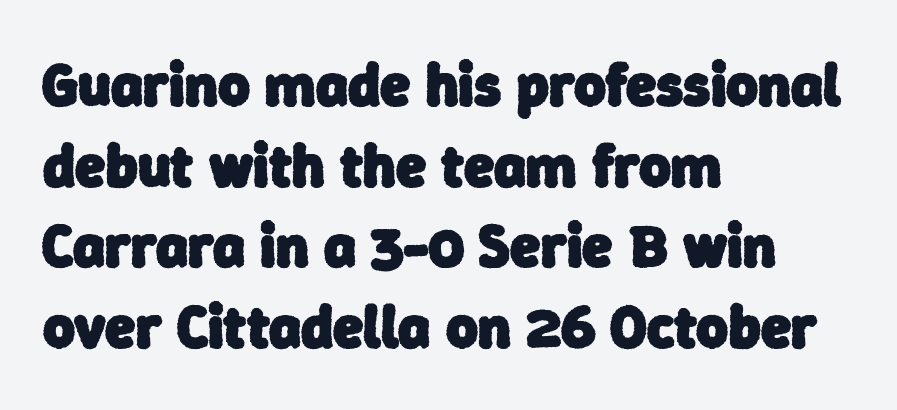
{"serif": "no", "bold": "yes", "weight": "heavy", "width": "normal", "stroke_contrast": "low", "x_height": "medium", "monospaced": "no", "underline": "no", "align": "left", "line_spacing": "normal", "line_spacing_ratio": 1.32, "letter_spacing": "normal", "letter_spacing_em": 0.0, "glyph_px": 61}
